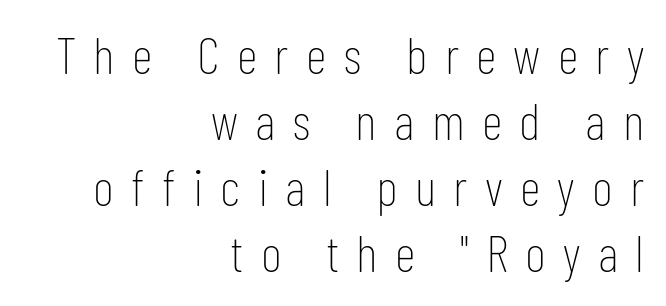
The image shows 52 px thin, condensed sans-serif type, upright; set right-aligned, normal line spacing (1.27x), unusually wide letter spacing (+0.33 em), not underlined; low stroke contrast and a medium x-height.
